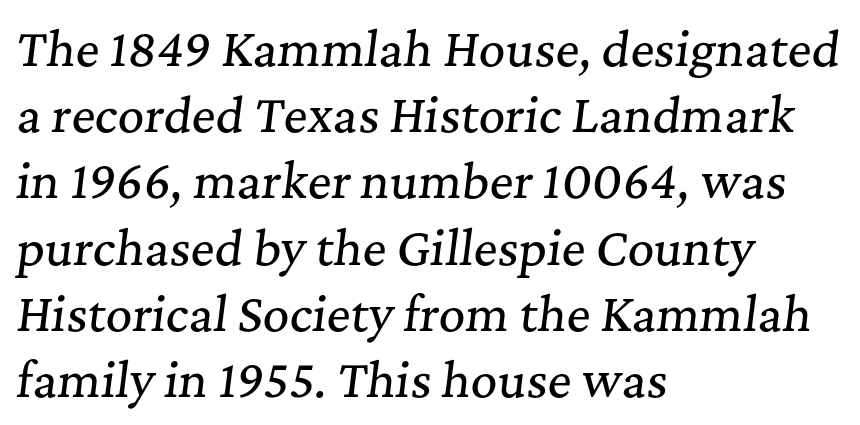
{"serif": "yes", "italic": "yes", "lean": "right", "slant_degrees": 7, "width": "normal", "stroke_contrast": "medium", "x_height": "medium", "monospaced": "no", "underline": "no", "align": "left", "line_spacing": "normal", "line_spacing_ratio": 1.44, "letter_spacing": "normal", "letter_spacing_em": 0.0, "glyph_px": 46}
